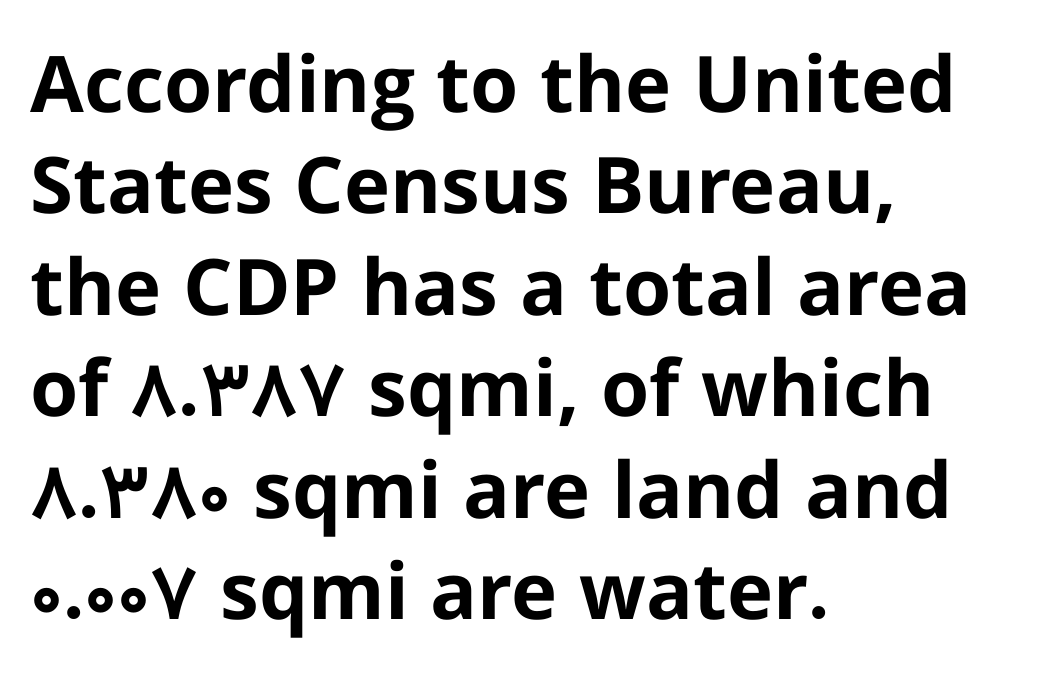
Q: Is the text bold? A: Yes.
Q: Is the text italic (slanted)? A: No, it is upright.
Q: Is the typeface a serif or a sans-serif typeface? A: Sans-serif.
Q: Is the text underlined? A: No.
Q: How is the paragraph aligned? A: Left-aligned.
Q: Is the spacing between letters normal or unusually wide? A: Normal.
Q: Is the spacing between lines tight, normal or loose? A: Normal.
Q: Width (condensed, normal, or wide)? A: Normal.
Q: Stroke contrast? A: Low.
Q: x-height? A: Medium.
Q: Monospaced? A: No.
